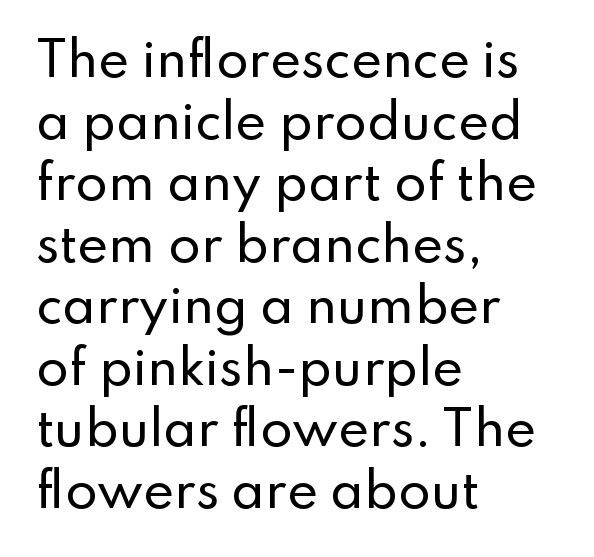
Characters follow at the spacing the type designer built in. Is the block centered? No — it sits flush against the left margin. Is this a fixed-width face? No — the glyphs have proportional, varying widths. Reading down the column, the eye jumps a familiar distance to each next line. Note: no serifs on the glyphs.
